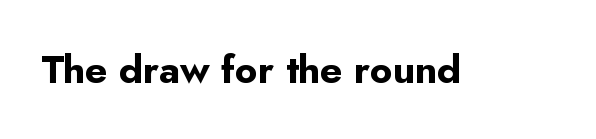
Q: Is the text bold? A: Yes.
Q: Is the text italic (slanted)? A: No, it is upright.
Q: Is the typeface a serif or a sans-serif typeface? A: Sans-serif.
Q: Is the text underlined? A: No.
Q: Is the spacing between letters normal or unusually wide? A: Normal.
Q: Width (condensed, normal, or wide)? A: Normal.
Q: Stroke contrast? A: Low.
Q: x-height? A: Small.
Q: Monospaced? A: No.
